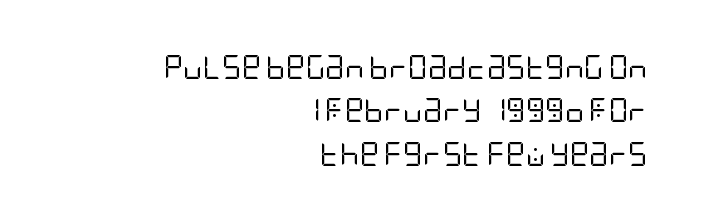
{"italic": "no", "bold": "no", "underline": "no", "align": "right", "line_spacing_ratio": 1.81, "letter_spacing": "normal", "letter_spacing_em": 0.0, "glyph_px": 24}
